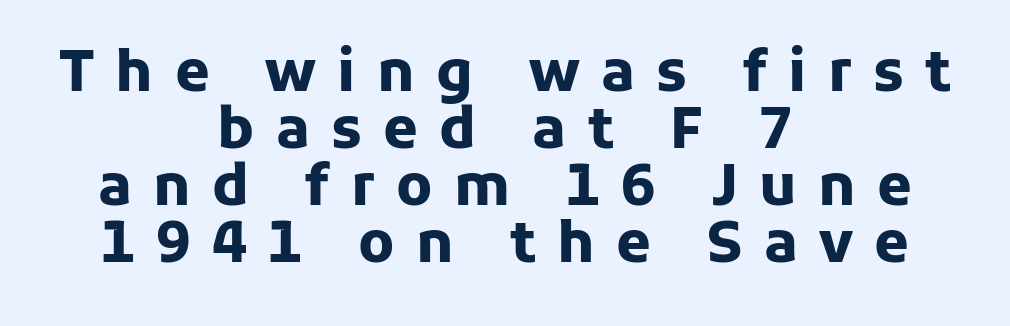
The image shows 56 px heavy sans-serif type, upright; set centered, tight line spacing (1.02x), unusually wide letter spacing (+0.38 em), not underlined; low stroke contrast and a medium x-height.
